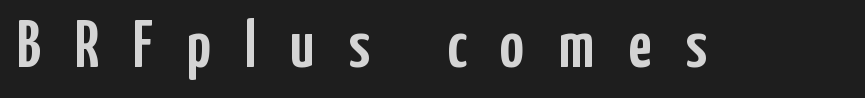
Q: Is the text italic (slanted)? A: No, it is upright.
Q: Is the typeface a serif or a sans-serif typeface? A: Sans-serif.
Q: Is the text underlined? A: No.
Q: Is the spacing between letters normal or unusually wide? A: Unusually wide.
Q: Width (condensed, normal, or wide)? A: Condensed.
Q: Stroke contrast? A: Low.
Q: x-height? A: Medium.
Q: Monospaced? A: No.
